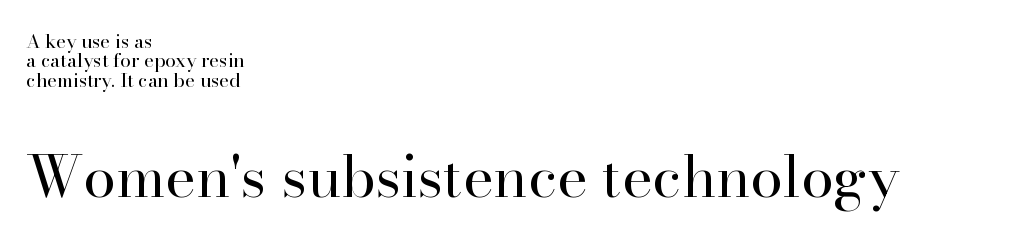
Q: Is the text bold? A: No.
Q: Is the text italic (slanted)? A: No, it is upright.
Q: Is the typeface a serif or a sans-serif typeface? A: Serif.
Q: Is the text underlined? A: No.
Q: How is the paragraph aligned? A: Left-aligned.
Q: Is the spacing between letters normal or unusually wide? A: Normal.
Q: Is the spacing between lines tight, normal or loose? A: Tight.
Q: Which block of text is set in a larger size, the first (top) or the second (bottom)? A: The second (bottom) one.
Q: Width (condensed, normal, or wide)? A: Normal.
Q: Stroke contrast? A: High.
Q: x-height? A: Small.
Q: Monospaced? A: No.
